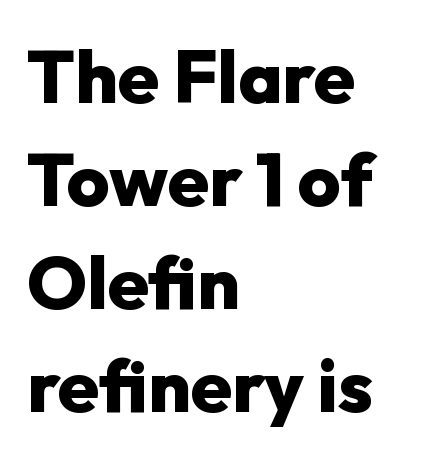
A full-strength bold gives these letters their thick strokes. In terms of letterspacing, this is plain default setting. The typography opts for an upright posture over an oblique one. The setting favours the left margin, as ordinary paragraphs usually do. Only glyphs here, with clear space below each row. Is this a fixed-width face? No — the glyphs have proportional, varying widths.
